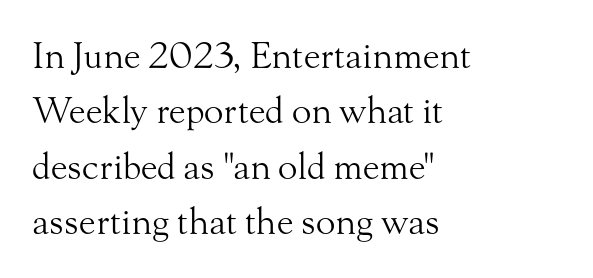
The image shows 36 px light serif type, upright; set left-aligned, normal line spacing (1.54x), normal letter spacing, not underlined; medium stroke contrast and a small x-height.
